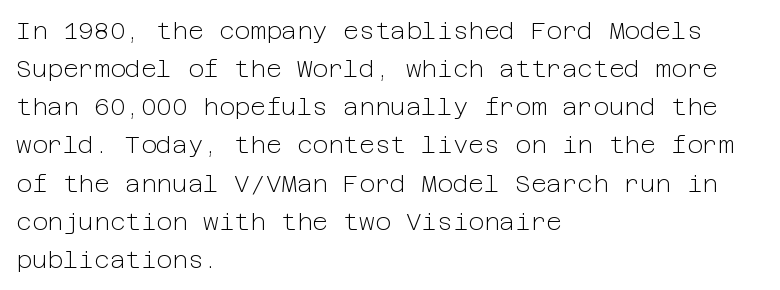
Is there much room between lines? A standard amount, neither cramped nor airy. A roman cut, with each character standing at attention. How are the letters spaced? Ordinarily, with no added tracking. This rendering features lettering with no underline. The paragraph shown leans on its left margin. The weight tops out at a normal text grade.
